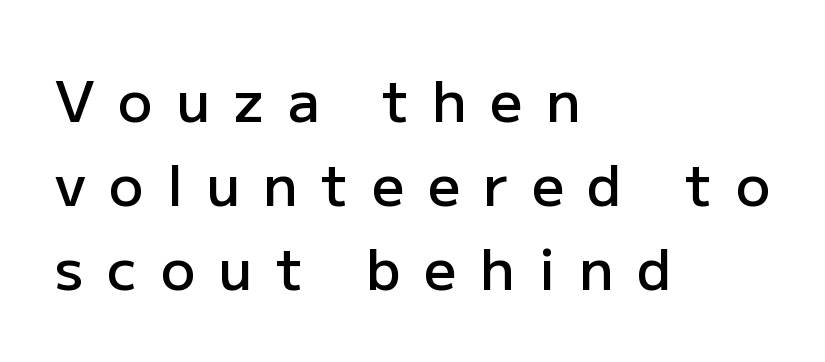
The image shows 57 px semibold sans-serif type, upright; set left-aligned, normal line spacing (1.47x), unusually wide letter spacing (+0.41 em), not underlined; low stroke contrast and a medium x-height.
